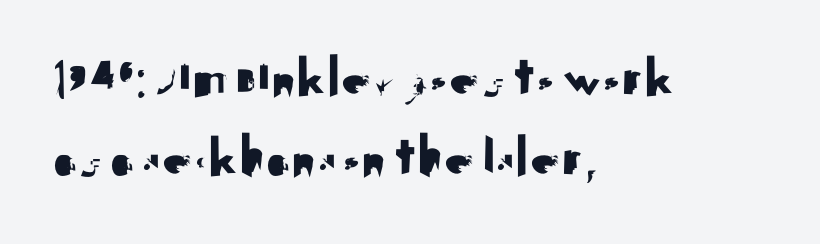
{"serif": "no", "italic": "no", "width": "normal", "stroke_contrast": "medium", "x_height": "small", "monospaced": "no", "underline": "no", "align": "left", "line_spacing": "normal", "line_spacing_ratio": 1.35, "letter_spacing": "normal", "letter_spacing_em": 0.0, "glyph_px": 59}
